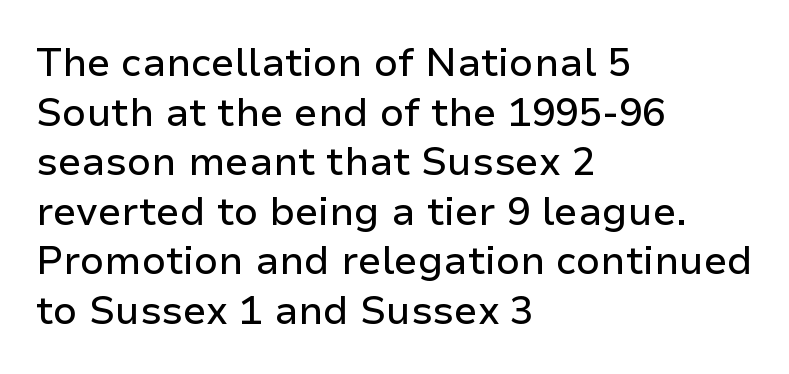
The image shows 39 px sans-serif type, upright; set left-aligned, normal line spacing (1.27x), normal letter spacing, not underlined; low stroke contrast and a medium x-height.
